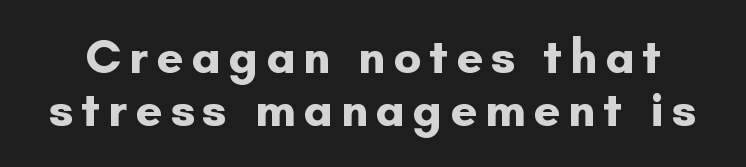
The image shows 48 px bold sans-serif type, upright; set tight line spacing (1.11x), not underlined; low stroke contrast and a small x-height.
